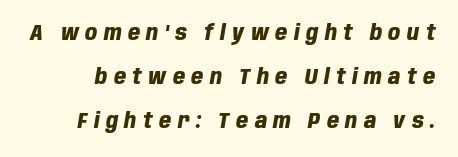
{"italic": "yes", "lean": "right", "slant_degrees": 10, "bold": "yes", "underline": "no", "line_spacing": "loose", "line_spacing_ratio": 2.09, "letter_spacing": "wide", "letter_spacing_em": 0.31, "glyph_px": 21}
